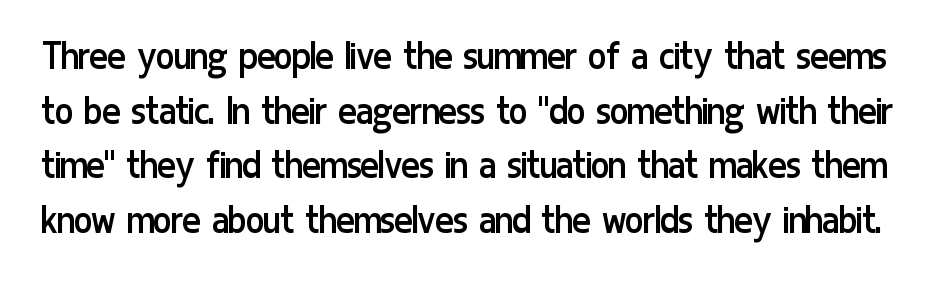
The image shows 43 px regular-weight, condensed sans-serif type, upright; set normal line spacing (1.27x), normal letter spacing, not underlined; low stroke contrast and a medium x-height.
